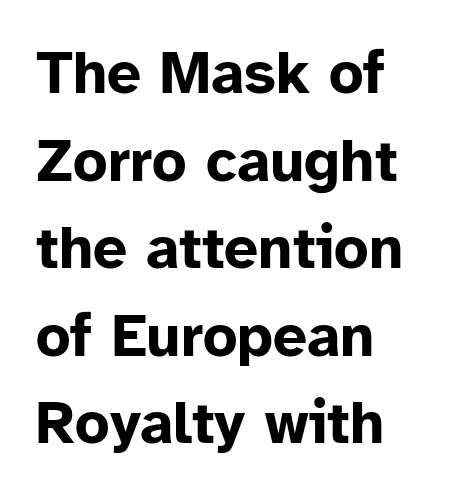
Q: Is the text bold? A: Yes.
Q: Is the text italic (slanted)? A: No, it is upright.
Q: Is the typeface a serif or a sans-serif typeface? A: Sans-serif.
Q: Is the text underlined? A: No.
Q: How is the paragraph aligned? A: Left-aligned.
Q: Is the spacing between letters normal or unusually wide? A: Normal.
Q: Is the spacing between lines tight, normal or loose? A: Normal.
Q: Width (condensed, normal, or wide)? A: Normal.
Q: Stroke contrast? A: Low.
Q: x-height? A: Medium.
Q: Monospaced? A: No.
